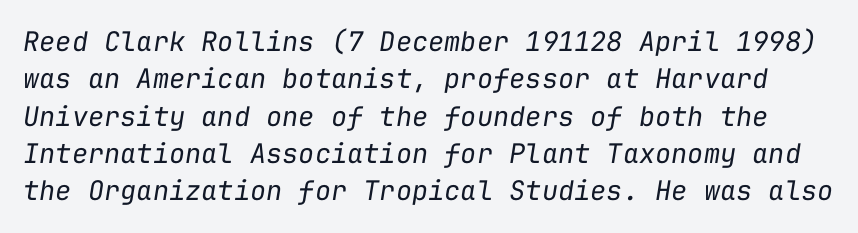
{"italic": "yes", "lean": "right", "slant_degrees": 9, "bold": "no", "underline": "no", "line_spacing": "normal", "line_spacing_ratio": 1.38, "letter_spacing": "normal", "letter_spacing_em": 0.0, "glyph_px": 27}
